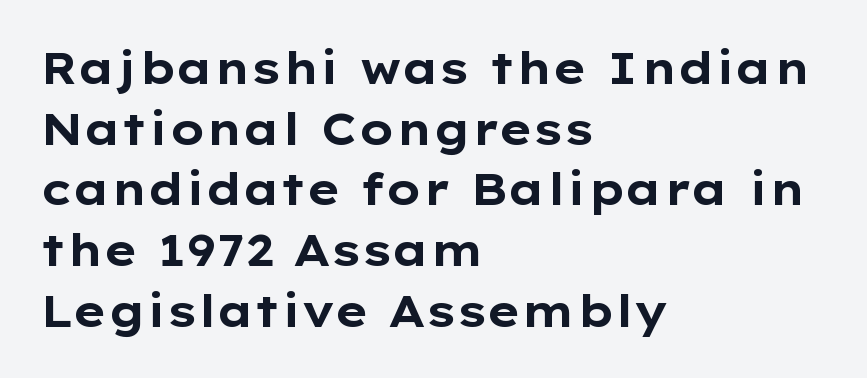
Typeset ragged right — the left edge is the straight one. This is the regular roman posture of the typeface. Leading: standard. Typographic density is high because the face is bold.
